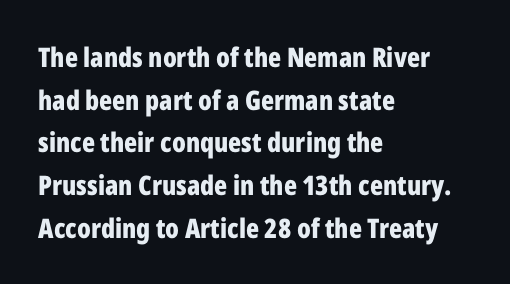
{"italic": "no", "bold": "yes", "underline": "no", "align": "left", "line_spacing": "normal", "line_spacing_ratio": 1.58, "letter_spacing": "normal", "letter_spacing_em": 0.0, "glyph_px": 27}
